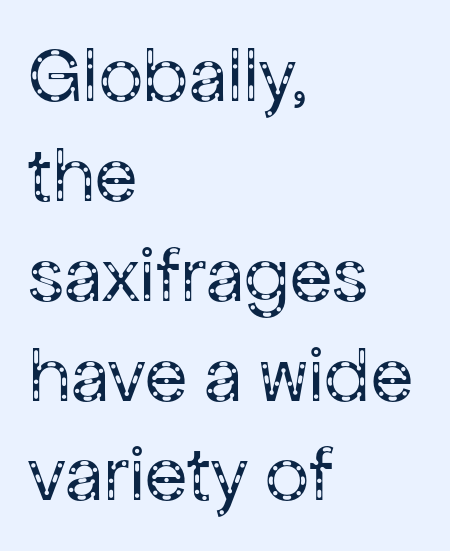
{"serif": "no", "italic": "no", "bold": "no", "weight": "regular", "width": "normal", "stroke_contrast": "low", "x_height": "medium", "monospaced": "no", "underline": "no", "align": "left", "line_spacing": "normal", "line_spacing_ratio": 1.28, "letter_spacing": "normal", "letter_spacing_em": 0.0, "glyph_px": 78}
